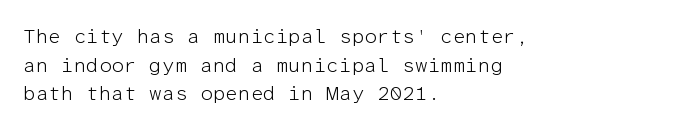
Honestly, the letter spacing is just normal — you wouldn't notice it. Every row of glyphs begins at an identical x-position on the left. The lettering holds an erect, upright posture throughout. A typesetter would call this leading conventional body-copy spacing.
